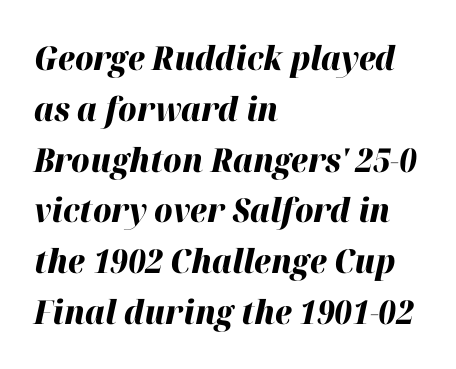
The image shows 33 px heavy type, italic (leaning right); set left-aligned, normal line spacing (1.54x), normal letter spacing, not underlined; high stroke contrast and a medium x-height.
